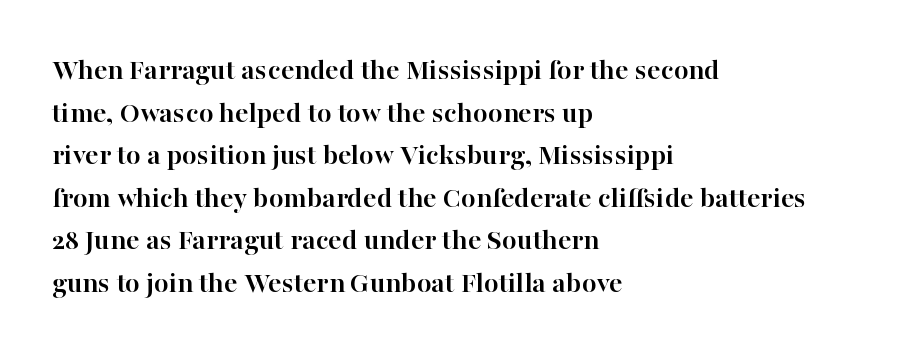
The glyphs in this specimen are seriffed. Honestly, the letter spacing is just normal — you wouldn't notice it. Whoever set this chose a conventional vertical rhythm. Every stem runs plumb, perpendicular to the baseline.
